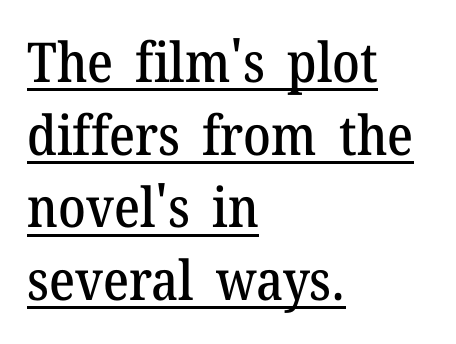
The image shows 55 px serif type, upright; set left-aligned, normal line spacing (1.32x), normal letter spacing, underlined; medium stroke contrast and a medium x-height.
